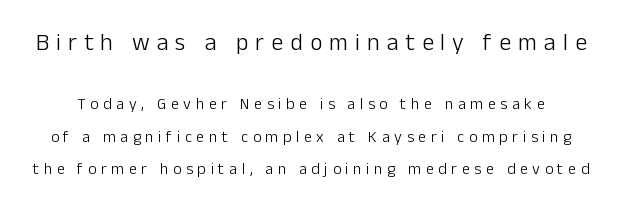
Is the type heavy? It reads as light-to-regular instead. When letters stand straight like this, we call the style roman or upright. Compared with typical paragraphs, the rows here are farther apart. Quick note: underline off.
